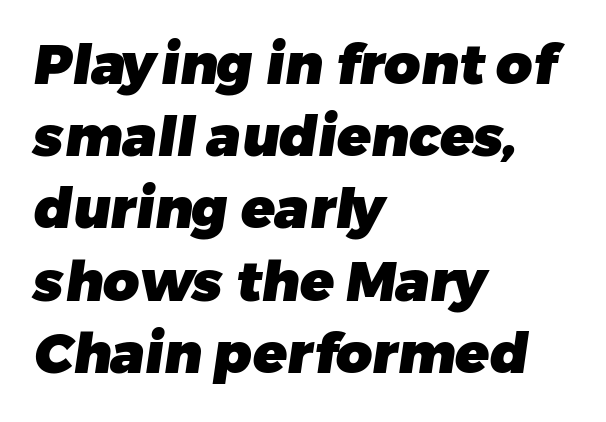
A normal amount of white space separates one row of letters from the next. The rendering uses natural spacing where letterforms have individual widths. Each letter's strokes conclude bluntly, with no projecting serifs. Bold? Absolutely — the strokes are thick and heavy.
